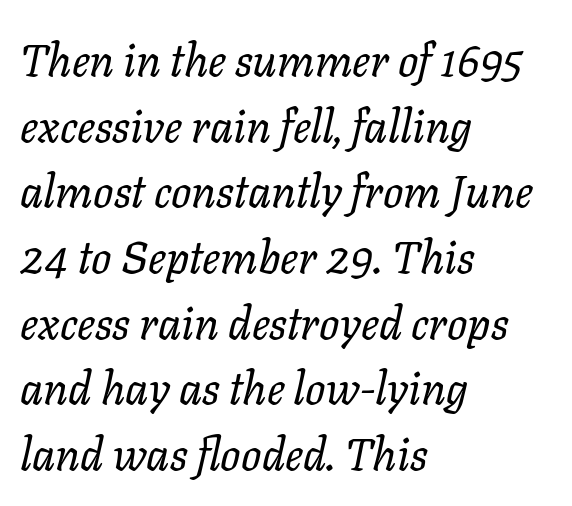
{"italic": "yes", "lean": "right", "slant_degrees": 11, "bold": "no", "weight": "regular", "width": "normal", "stroke_contrast": "low", "x_height": "medium", "monospaced": "no", "underline": "no", "align": "left", "line_spacing": "normal", "line_spacing_ratio": 1.46, "letter_spacing": "normal", "letter_spacing_em": 0.0, "glyph_px": 45}
